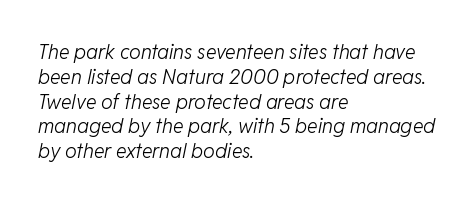
Caption: multi-line text, flush left, ragged right. If you drew a line through each stem, it would be angled. The font is comparable to plain body text, perhaps lighter. The horizontal fit of the characters is conventional and even. This rendering features lettering with no underline.
